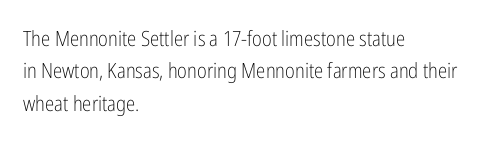
Q: Is the text bold? A: No.
Q: Is the text italic (slanted)? A: No, it is upright.
Q: Is the text underlined? A: No.
Q: How is the paragraph aligned? A: Left-aligned.
Q: Is the spacing between letters normal or unusually wide? A: Normal.
Q: Is the spacing between lines tight, normal or loose? A: Normal.
